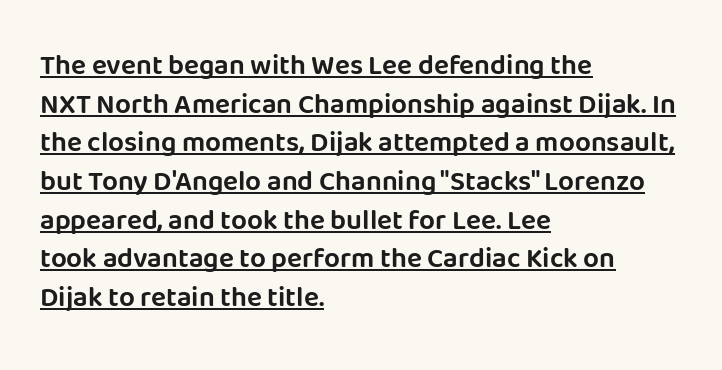
{"serif": "no", "italic": "no", "width": "normal", "stroke_contrast": "low", "x_height": "large", "monospaced": "no", "underline": "yes", "align": "left", "line_spacing": "normal", "line_spacing_ratio": 1.38, "letter_spacing": "normal", "letter_spacing_em": 0.0, "glyph_px": 28}
